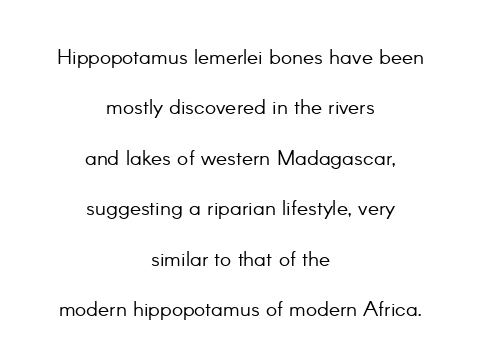
The image shows 21 px text type, upright; set centered, loose line spacing (2.4x), normal letter spacing, not underlined.
